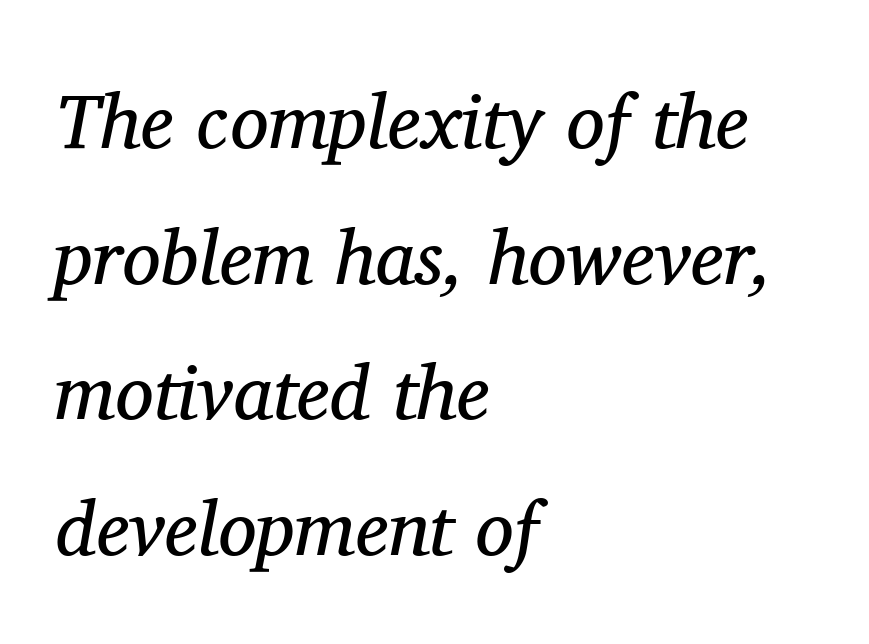
The image shows 77 px regular-weight serif type, italic (leaning right); set left-aligned, line spacing 1.76x, normal letter spacing, not underlined; medium stroke contrast and a medium x-height.
